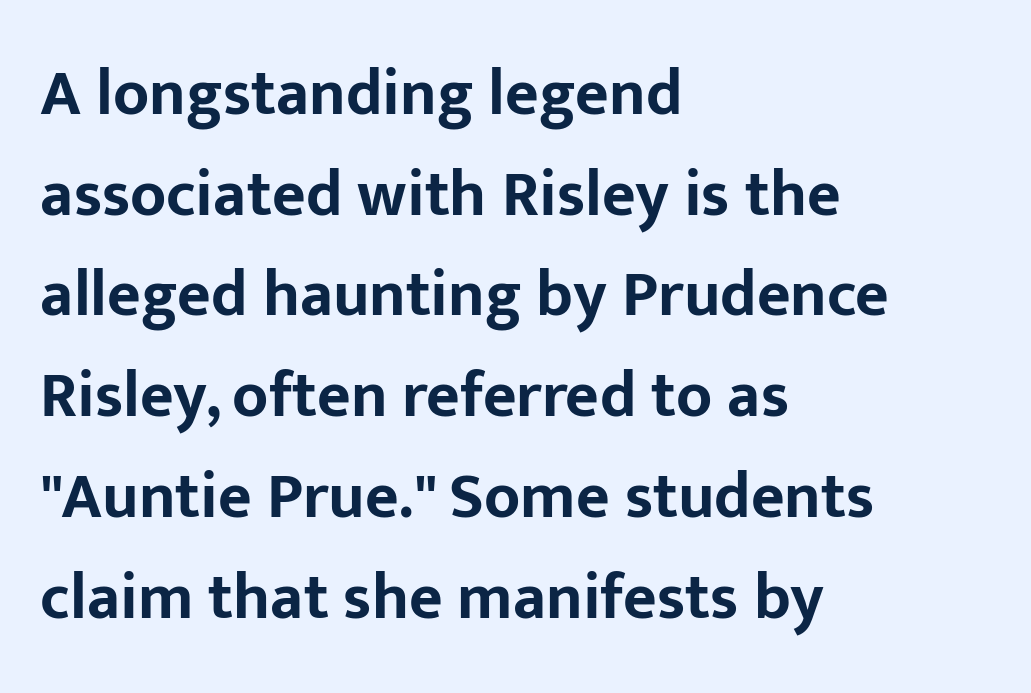
The image shows 65 px bold sans-serif type, upright; set left-aligned, normal line spacing (1.55x), normal letter spacing, not underlined; low stroke contrast and a medium x-height.
